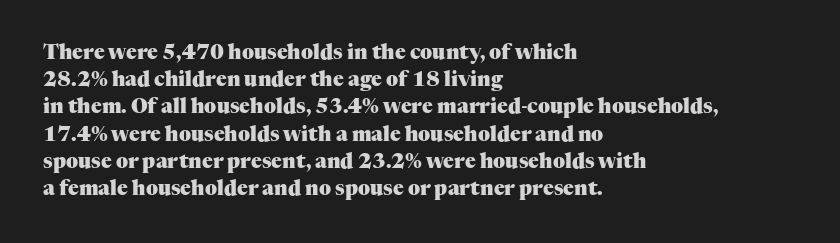
Q: Is the text bold? A: Yes.
Q: Is the text italic (slanted)? A: No, it is upright.
Q: Is the text underlined? A: No.
Q: How is the paragraph aligned? A: Left-aligned.
Q: Is the spacing between letters normal or unusually wide? A: Normal.
Q: Is the spacing between lines tight, normal or loose? A: Normal.
